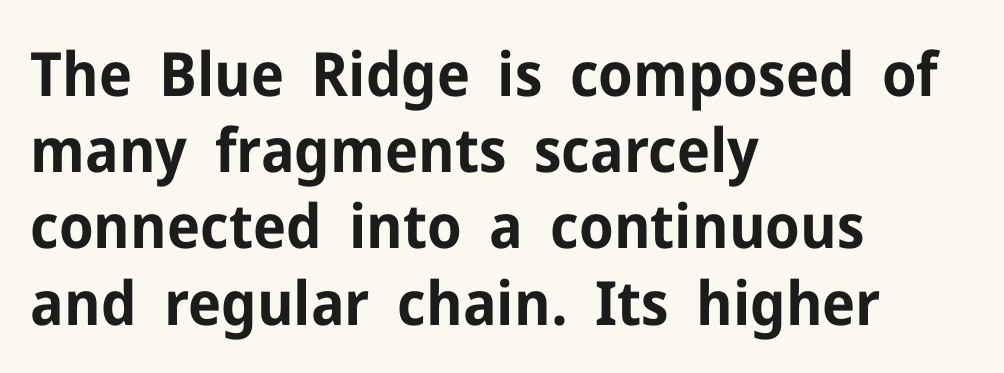
{"serif": "no", "italic": "no", "bold": "yes", "weight": "bold", "width": "normal", "stroke_contrast": "low", "x_height": "medium", "monospaced": "no", "underline": "no", "align": "left", "line_spacing": "normal", "line_spacing_ratio": 1.25, "letter_spacing": "normal", "letter_spacing_em": 0.0, "glyph_px": 61}
